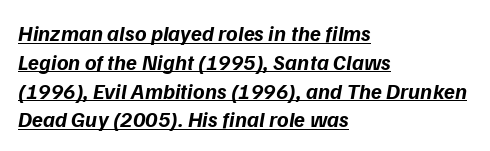
The image shows 22 px bold type, italic (leaning right); set left-aligned, normal line spacing (1.31x), normal letter spacing, underlined.
